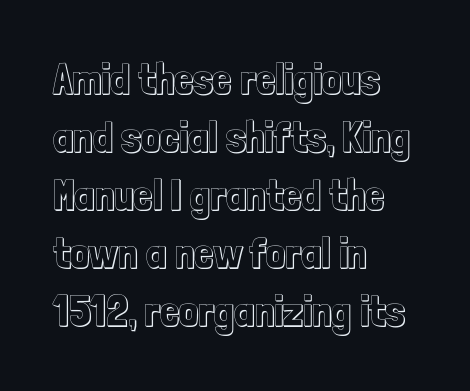
Q: Is the text italic (slanted)? A: No, it is upright.
Q: Is the text underlined? A: No.
Q: How is the paragraph aligned? A: Left-aligned.
Q: Is the spacing between letters normal or unusually wide? A: Normal.
Q: Is the spacing between lines tight, normal or loose? A: Normal.
Q: Width (condensed, normal, or wide)? A: Condensed.
Q: x-height? A: Medium.
Q: Monospaced? A: No.
